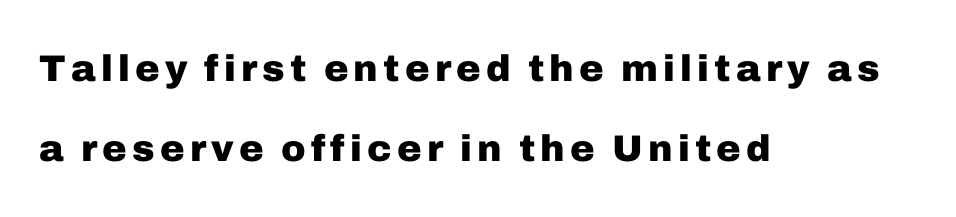
{"serif": "no", "italic": "no", "bold": "yes", "weight": "heavy", "width": "normal", "stroke_contrast": "low", "x_height": "medium", "monospaced": "no", "underline": "no", "align": "left", "line_spacing": "loose", "line_spacing_ratio": 2.17, "glyph_px": 37}
